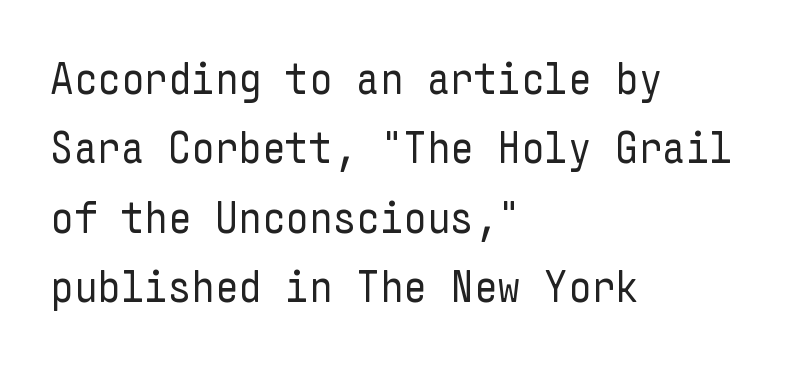
{"serif": "no", "italic": "no", "bold": "no", "weight": "regular", "width": "condensed", "stroke_contrast": "low", "x_height": "medium", "underline": "no", "align": "left", "line_spacing": "normal", "line_spacing_ratio": 1.51, "letter_spacing": "normal", "letter_spacing_em": 0.0, "glyph_px": 46}
